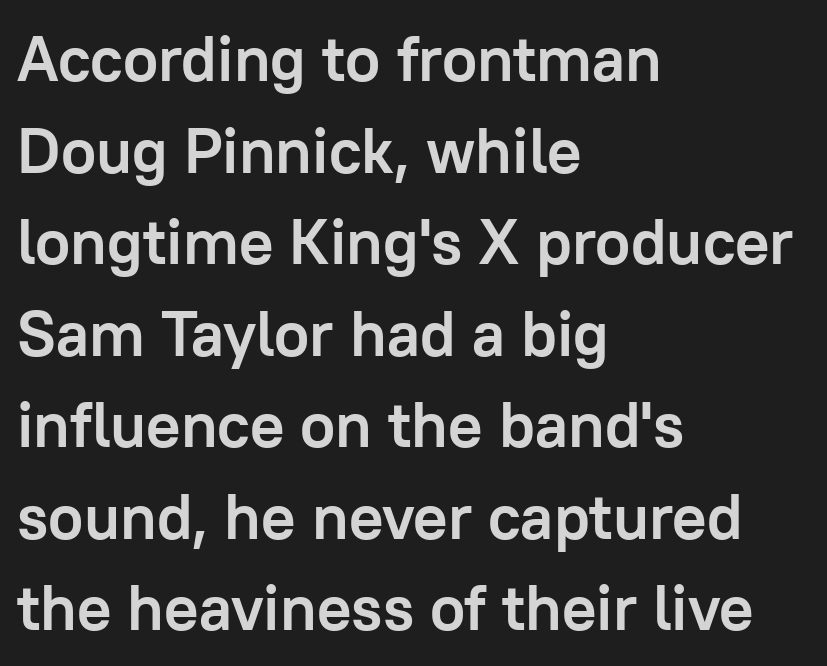
{"serif": "no", "italic": "no", "bold": "yes", "weight": "semibold", "width": "normal", "stroke_contrast": "low", "x_height": "medium", "monospaced": "no", "underline": "no", "align": "left", "line_spacing": "normal", "line_spacing_ratio": 1.43, "letter_spacing": "normal", "letter_spacing_em": 0.0, "glyph_px": 64}
